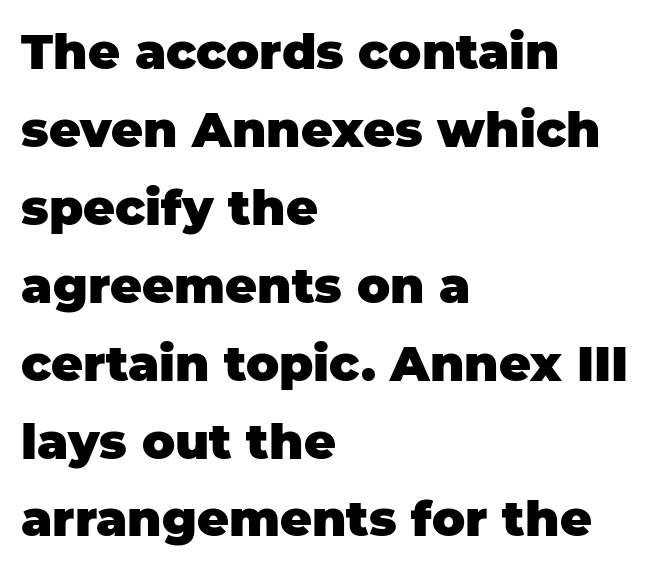
The image shows 49 px heavy sans-serif type, upright; set left-aligned, normal line spacing (1.59x), normal letter spacing, not underlined; low stroke contrast and a large x-height.
